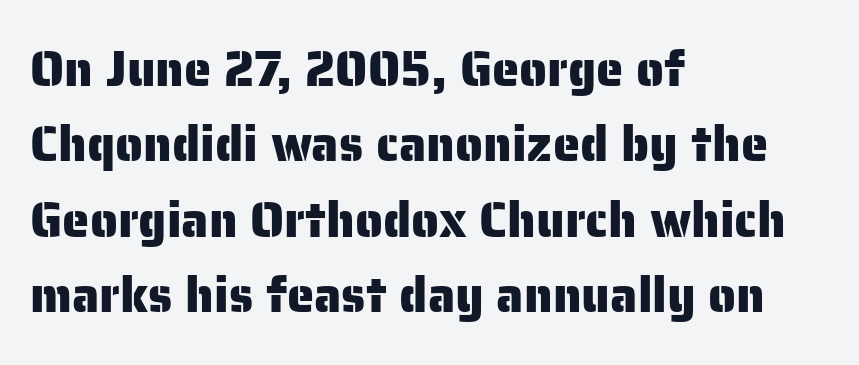
There is no visible air inserted between adjacent glyphs. The characters display no serif detailing; their extremities are plain. Decoration check: the copy has no underline. The line-height multiplier appears to be the usual default.
